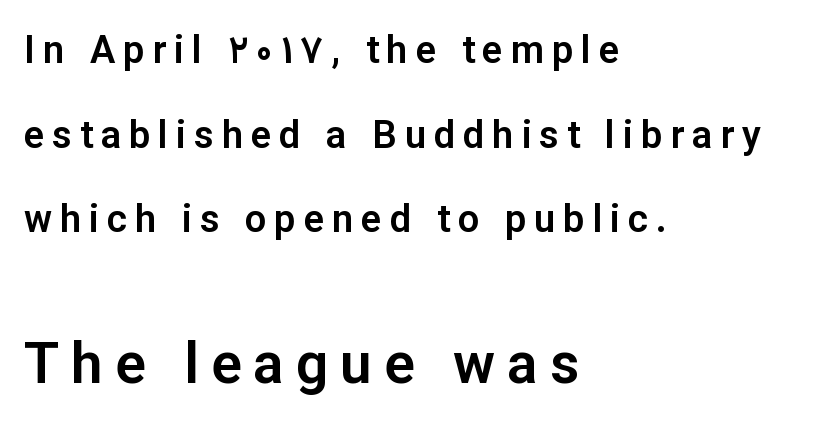
The rendering uses natural spacing where letterforms have individual widths. This rendering widens character spacing well past its baseline value. The paragraph shown leans on its left margin. In terms of leading, this rendering errs on the spacious side.
